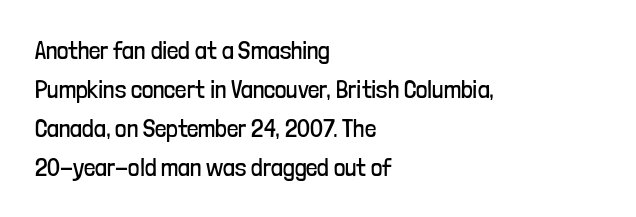
The space between consecutive lines is moderate. In terms of letterspacing, this is plain default setting. This rendering features lettering with no underline. Is the stroke heavy? The answer is a plain regular-or-lighter.
